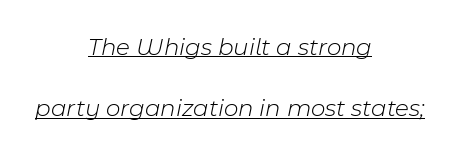
Q: Is the text bold? A: No.
Q: Is the text italic (slanted)? A: Yes, it leans right by about 11 degrees.
Q: Is the text underlined? A: Yes.
Q: How is the paragraph aligned? A: Centered.
Q: Is the spacing between letters normal or unusually wide? A: Normal.
Q: Is the spacing between lines tight, normal or loose? A: Loose.
